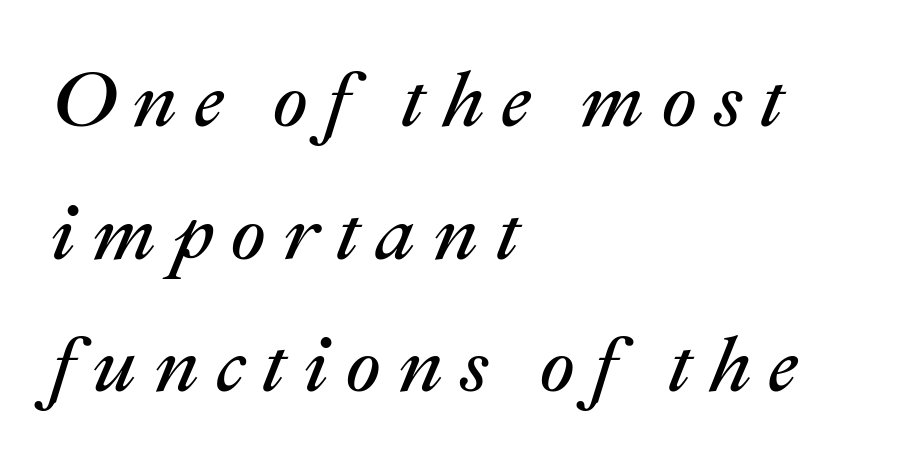
Inter-character spacing is expanded well beyond the font's built-in metrics. The text block is weighted toward the left margin, trailing off unevenly rightward. Any mark beneath the type? The region is blank. The letters advance in unequal steps, a hallmark of proportional type.
